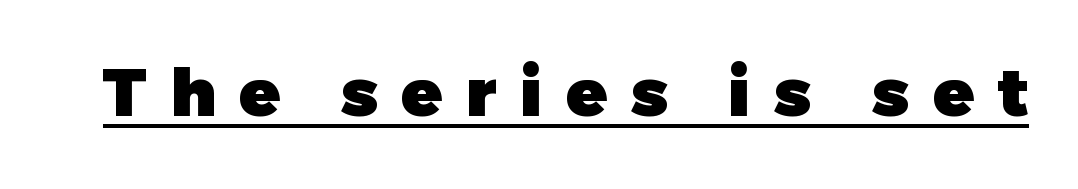
The image shows 67 px heavy sans-serif type, upright; set unusually wide letter spacing (+0.35 em), underlined; low stroke contrast and a medium x-height.
